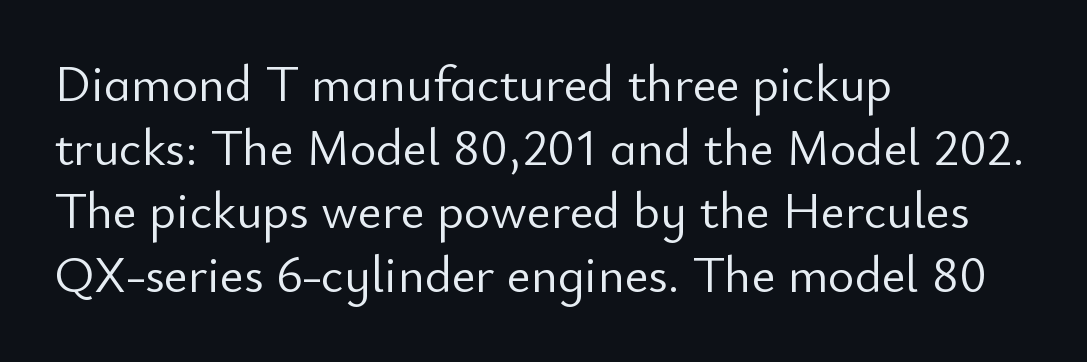
{"serif": "no", "italic": "no", "bold": "no", "weight": "light", "width": "normal", "stroke_contrast": "low", "x_height": "small", "monospaced": "no", "underline": "no", "align": "left", "line_spacing": "normal", "line_spacing_ratio": 1.25, "letter_spacing": "normal", "letter_spacing_em": 0.0, "glyph_px": 51}
